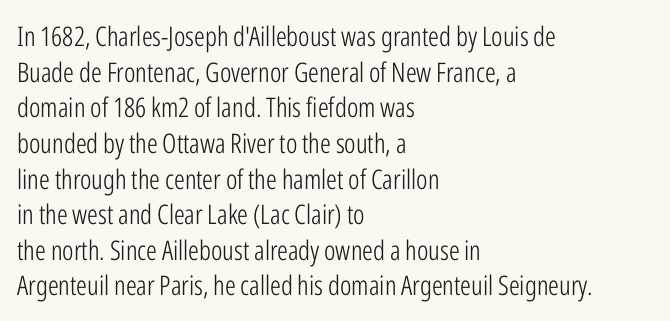
{"italic": "no", "bold": "no", "underline": "no", "align": "left", "line_spacing": "normal", "line_spacing_ratio": 1.32, "letter_spacing": "normal", "letter_spacing_em": 0.0, "glyph_px": 27}
